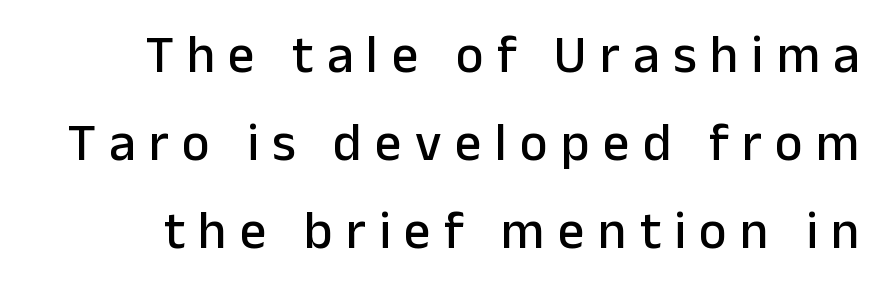
Q: Is the text italic (slanted)? A: No, it is upright.
Q: Is the typeface a serif or a sans-serif typeface? A: Sans-serif.
Q: Is the text underlined? A: No.
Q: Is the spacing between letters normal or unusually wide? A: Unusually wide.
Q: Is the spacing between lines tight, normal or loose? A: Normal.
Q: Width (condensed, normal, or wide)? A: Normal.
Q: Stroke contrast? A: Low.
Q: x-height? A: Medium.
Q: Monospaced? A: No.
